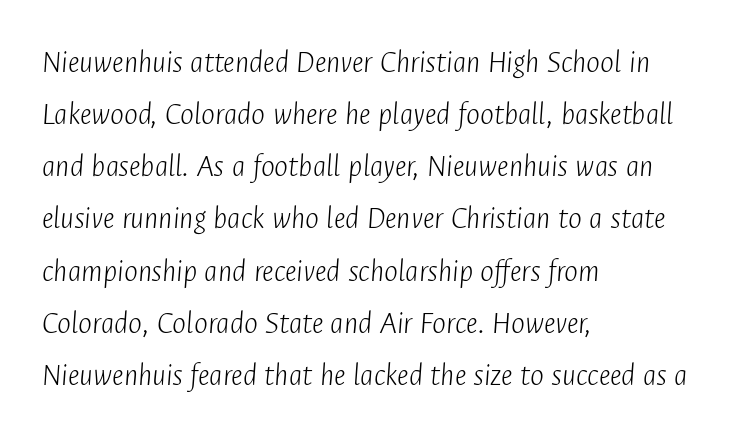
The image shows 33 px light, condensed type, italic (leaning right); set left-aligned, normal line spacing (1.58x), normal letter spacing, not underlined; low stroke contrast and a medium x-height.
